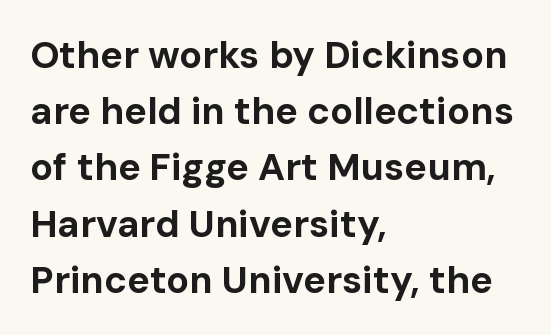
Q: Is the text bold? A: Yes.
Q: Is the text italic (slanted)? A: No, it is upright.
Q: Is the typeface a serif or a sans-serif typeface? A: Sans-serif.
Q: Is the text underlined? A: No.
Q: How is the paragraph aligned? A: Left-aligned.
Q: Is the spacing between letters normal or unusually wide? A: Normal.
Q: Is the spacing between lines tight, normal or loose? A: Normal.
Q: Width (condensed, normal, or wide)? A: Normal.
Q: Stroke contrast? A: Low.
Q: x-height? A: Medium.
Q: Monospaced? A: No.
